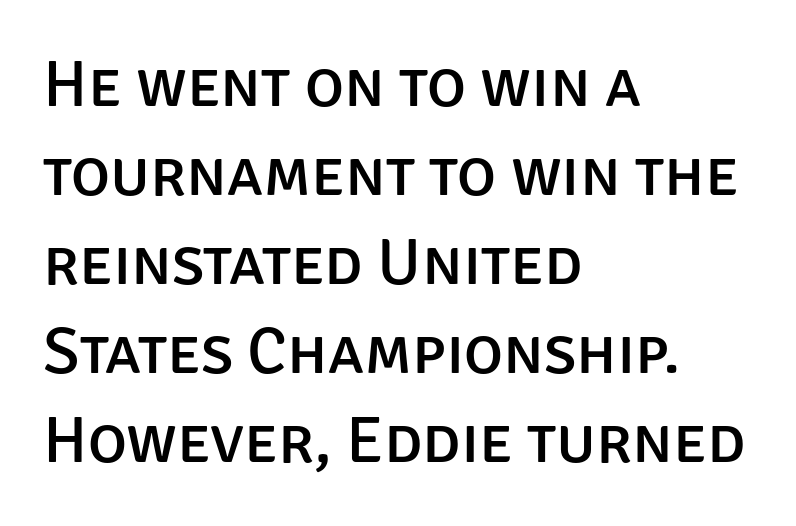
Q: Is the text italic (slanted)? A: No, it is upright.
Q: Is the typeface a serif or a sans-serif typeface? A: Sans-serif.
Q: Is the text underlined? A: No.
Q: How is the paragraph aligned? A: Left-aligned.
Q: Is the spacing between letters normal or unusually wide? A: Normal.
Q: Is the spacing between lines tight, normal or loose? A: Normal.
Q: Width (condensed, normal, or wide)? A: Normal.
Q: Stroke contrast? A: Low.
Q: x-height? A: Large.
Q: Monospaced? A: No.
